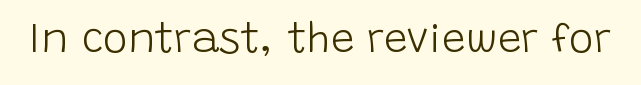
{"serif": "no", "italic": "no", "bold": "no", "weight": "light", "width": "normal", "stroke_contrast": "low", "x_height": "large", "monospaced": "no", "underline": "no", "letter_spacing": "normal", "letter_spacing_em": 0.0, "glyph_px": 42}
